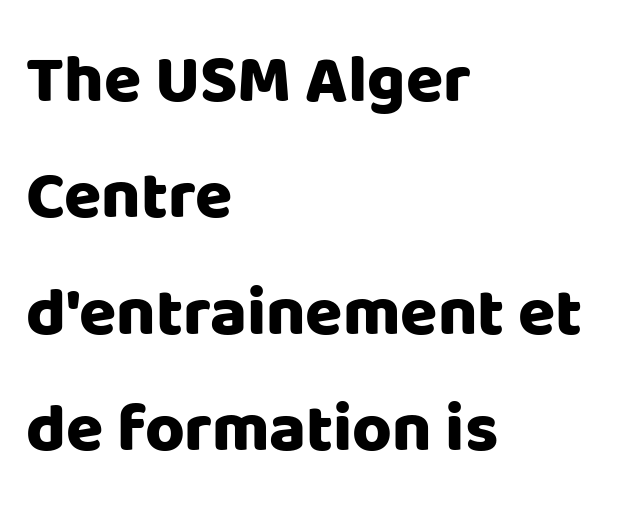
Q: Is the text bold? A: Yes.
Q: Is the text italic (slanted)? A: No, it is upright.
Q: Is the typeface a serif or a sans-serif typeface? A: Sans-serif.
Q: Is the text underlined? A: No.
Q: How is the paragraph aligned? A: Left-aligned.
Q: Is the spacing between letters normal or unusually wide? A: Normal.
Q: Width (condensed, normal, or wide)? A: Normal.
Q: Stroke contrast? A: Low.
Q: x-height? A: Large.
Q: Monospaced? A: No.
